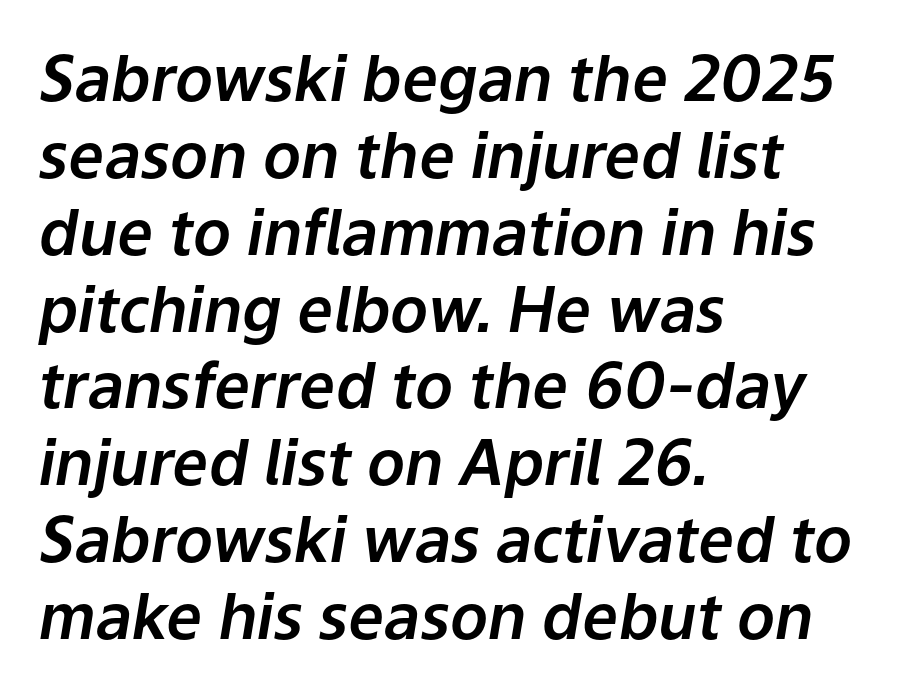
Q: Is the text italic (slanted)? A: Yes, it leans right by about 9 degrees.
Q: Is the text underlined? A: No.
Q: How is the paragraph aligned? A: Left-aligned.
Q: Is the spacing between letters normal or unusually wide? A: Normal.
Q: Width (condensed, normal, or wide)? A: Normal.
Q: Stroke contrast? A: Low.
Q: x-height? A: Medium.
Q: Monospaced? A: No.
